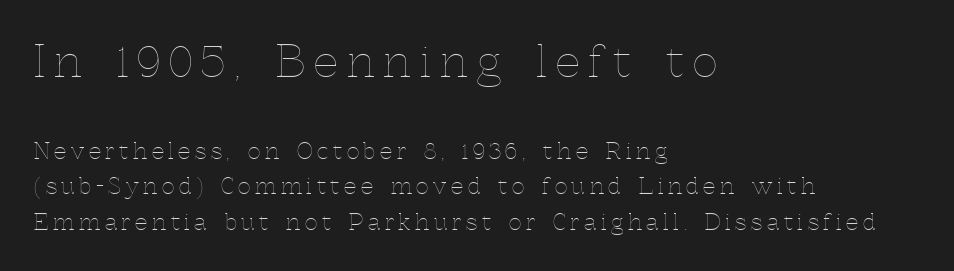
The image shows 43 px thin type, upright; set left-aligned, normal line spacing (1.6x), unusually wide letter spacing (+0.21 em), not underlined; the first (top) block is 1.95x larger; a medium x-height.
